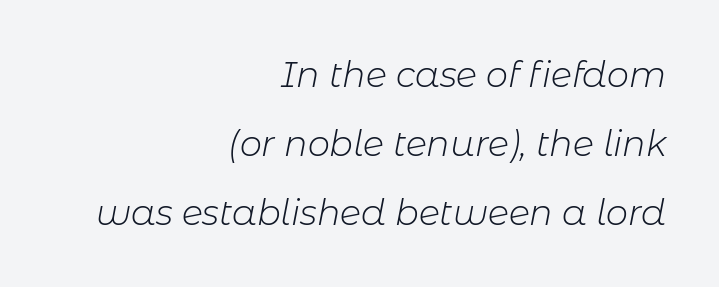
The tracking reads as untouched default to a designer's eye. Line spacing here is loose. One-word summary of the alignment: right. Stroke thickness stays within the range of a standard reading face or lighter.
